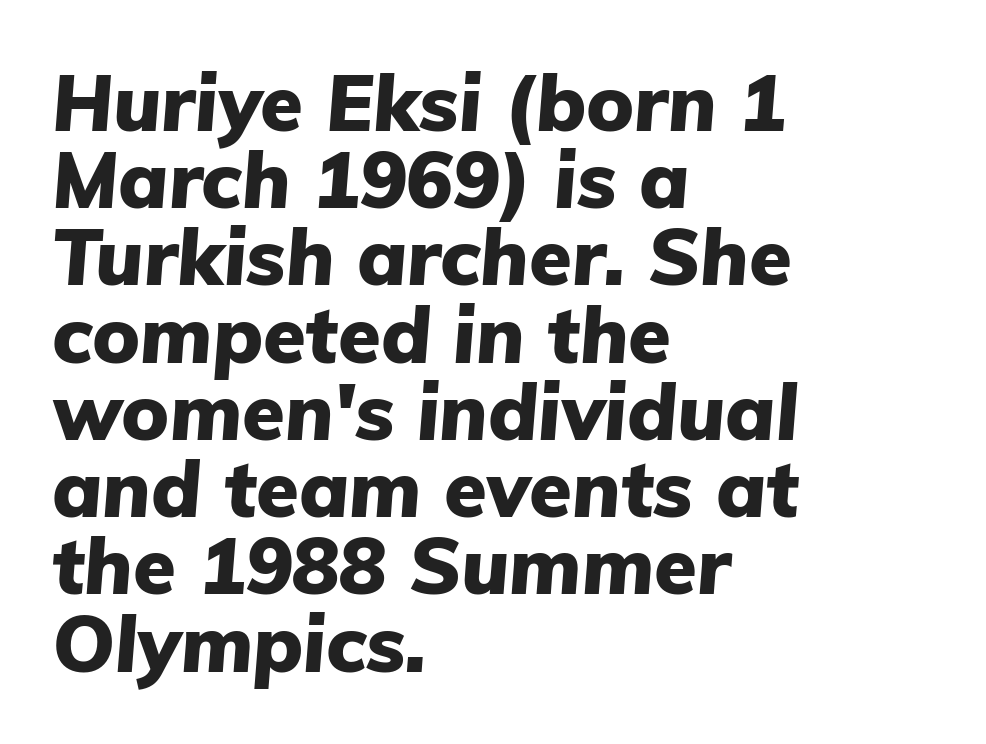
Q: Is the text bold? A: Yes.
Q: Is the text italic (slanted)? A: Yes, it leans right by about 5 degrees.
Q: Is the text underlined? A: No.
Q: How is the paragraph aligned? A: Left-aligned.
Q: Is the spacing between letters normal or unusually wide? A: Normal.
Q: Is the spacing between lines tight, normal or loose? A: Tight.
Q: Width (condensed, normal, or wide)? A: Normal.
Q: Stroke contrast? A: Low.
Q: x-height? A: Medium.
Q: Monospaced? A: No.
